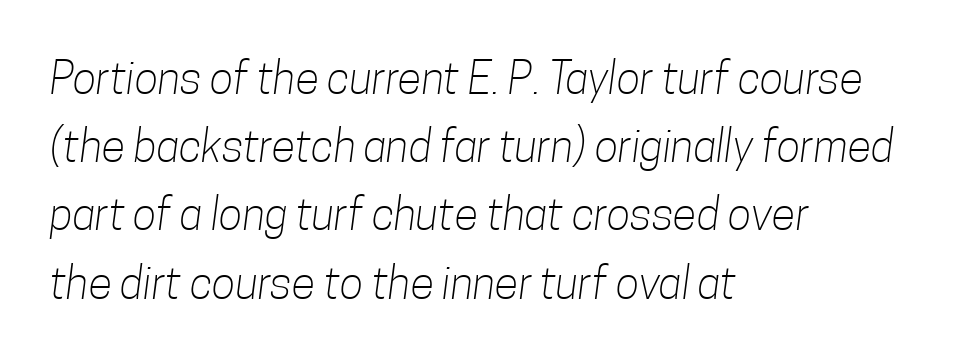
Q: Is the text bold? A: No.
Q: Is the typeface a serif or a sans-serif typeface? A: Sans-serif.
Q: Is the text underlined? A: No.
Q: How is the paragraph aligned? A: Left-aligned.
Q: Is the spacing between letters normal or unusually wide? A: Normal.
Q: Is the spacing between lines tight, normal or loose? A: Normal.
Q: Width (condensed, normal, or wide)? A: Condensed.
Q: Stroke contrast? A: Low.
Q: x-height? A: Medium.
Q: Monospaced? A: No.
